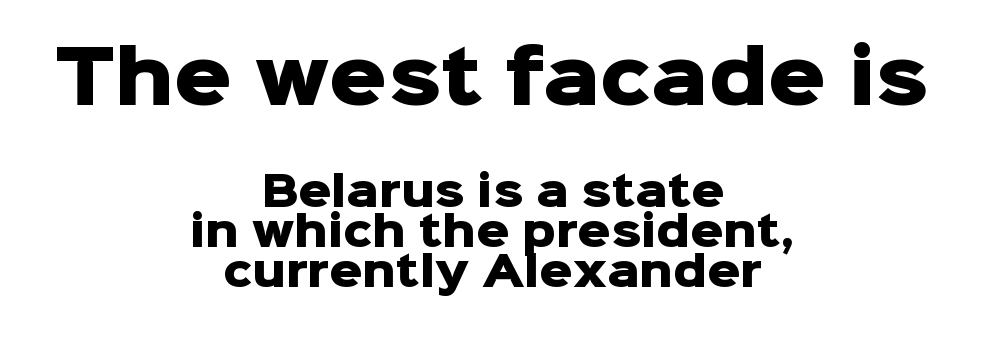
The face used here is a sans, in the tradition of grotesques and geometrics. Closely set lines give the paragraph a compact silhouette. The lettering stays uniformly vertical, giving the passage a roman look. The letters advance in unequal steps, a hallmark of proportional type. Weight: bold.
